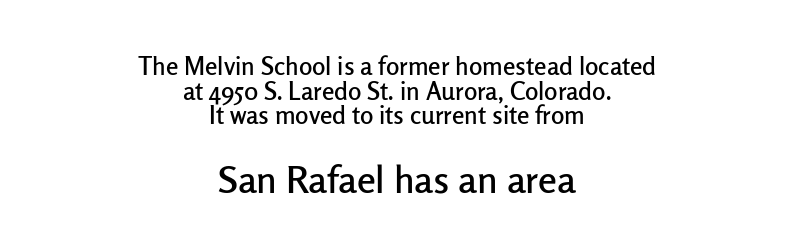
The image shows 38 px sans-serif type, upright; set centered, tight line spacing (0.99x), normal letter spacing, not underlined; the second (bottom) block is 1.52x larger; low stroke contrast and a medium x-height.
